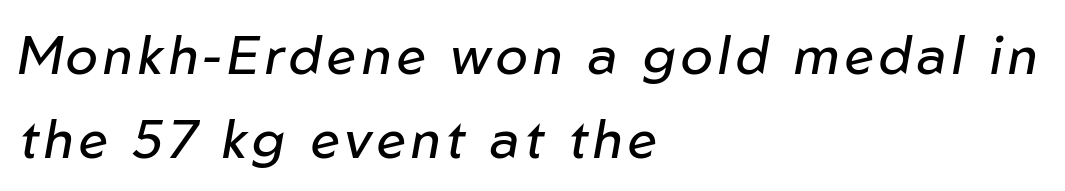
Q: Is the text bold? A: No.
Q: Is the text italic (slanted)? A: Yes, it leans right by about 10 degrees.
Q: Is the text underlined? A: No.
Q: How is the paragraph aligned? A: Left-aligned.
Q: Is the spacing between lines tight, normal or loose? A: Normal.
Q: Width (condensed, normal, or wide)? A: Normal.
Q: Stroke contrast? A: Low.
Q: x-height? A: Medium.
Q: Monospaced? A: No.
